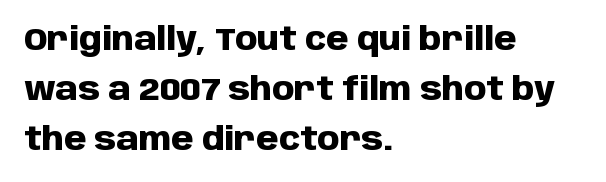
You could not count columns in this text — the font is proportionally spaced. Stroke terminals: plain, sans-serif. Caption: multi-line text, flush left, ragged right. Heft: maximum for text — a bold. No word sits above an underline. Honestly, the letter spacing is just normal — you wouldn't notice it.
